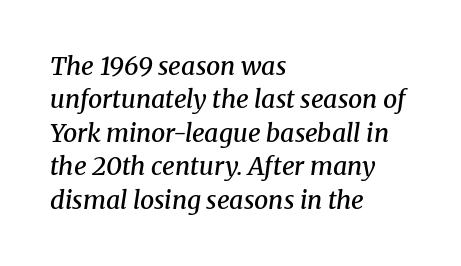
The image shows 25 px text type, italic (leaning right); set left-aligned, normal line spacing (1.34x), normal letter spacing, not underlined.
